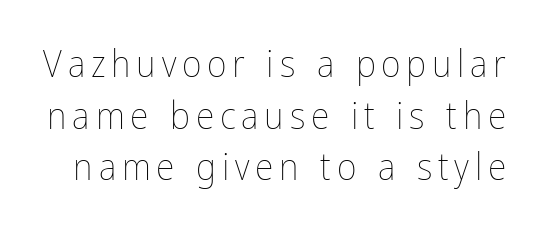
The image shows 38 px thin, condensed type, upright; set normal line spacing (1.36x), not underlined; low stroke contrast and a medium x-height.
